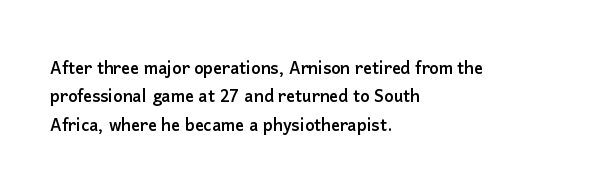
Does extra space separate the letters? No, they use regular spacing. Rows of type keep a routine distance in the vertical direction. Descender tails drop into unmarked territory. No italicization has been applied; the sample stays upright.
